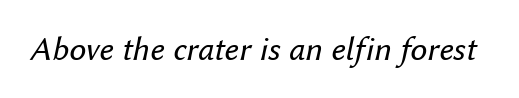
The image shows 34 px regular-weight type, italic (leaning right); set normal letter spacing, not underlined; medium stroke contrast and a medium x-height.
